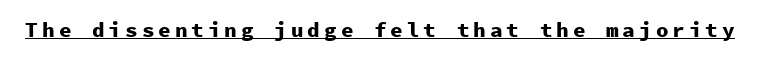
Do the letters lean? They stand straight. Compared with an ordinary text face, these strokes are far heavier — a full bold. Emphasis is given by a line drawn under the lettering.
